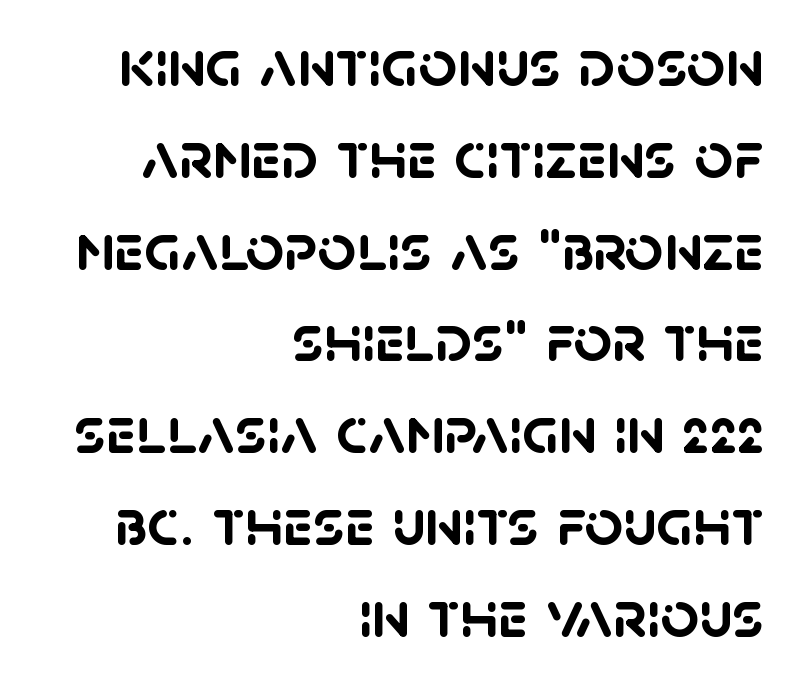
The font is running at its bold setting. The rendering uses natural spacing where letterforms have individual widths. The string is rendered with underlining switched off. The type is set solid horizontally, with unmodified tracking.
